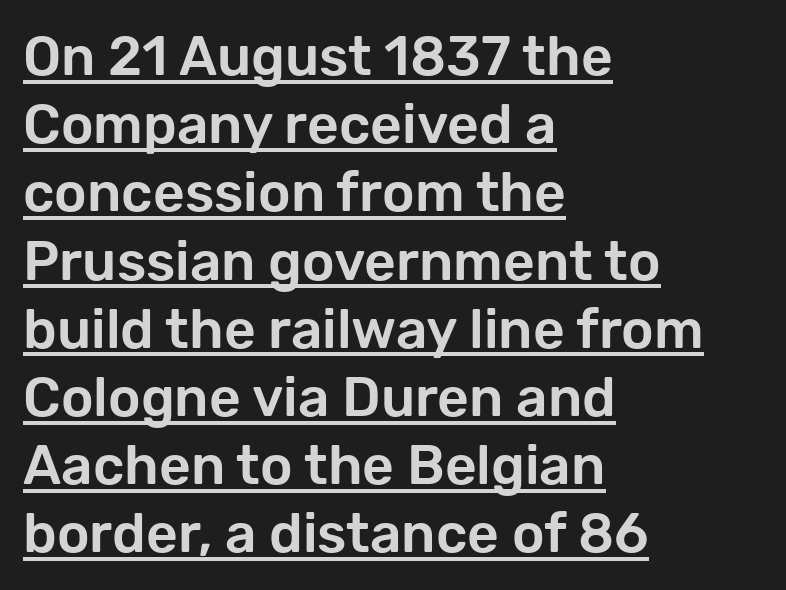
The image shows 55 px sans-serif type, upright; set left-aligned, line spacing 1.24x, normal letter spacing, underlined; low stroke contrast and a medium x-height.
